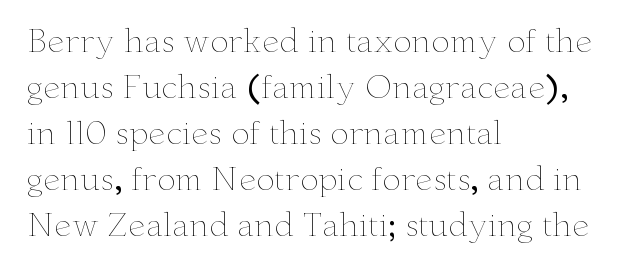
{"italic": "no", "bold": "no", "weight": "thin", "width": "wide", "stroke_contrast": "low", "x_height": "small", "monospaced": "no", "underline": "no", "align": "left", "line_spacing": "normal", "line_spacing_ratio": 1.48, "letter_spacing": "normal", "letter_spacing_em": 0.0, "glyph_px": 31}
